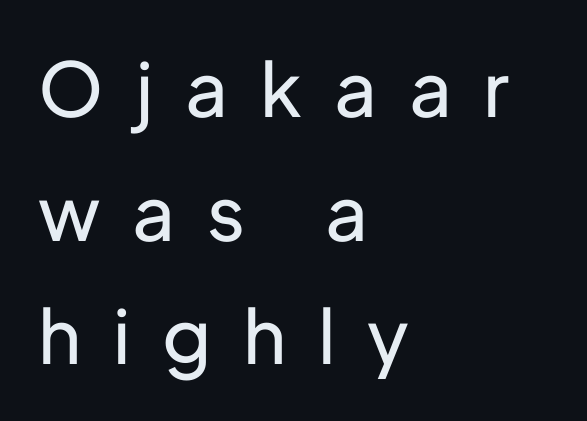
Lines of text with bare space underneath. Bold? No — there's no thickening of the strokes. Character widths vary here, with narrow letters taking less room than wide ones. Rendered with straight, roman letterforms.
